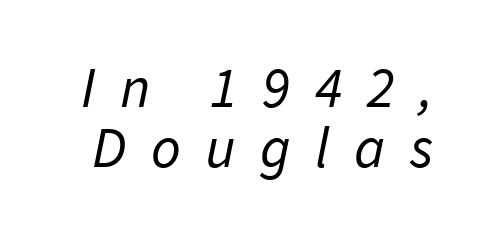
The image shows 58 px regular-weight sans-serif type; set tight line spacing (1.04x), unusually wide letter spacing (+0.42 em), not underlined; low stroke contrast and a medium x-height.
